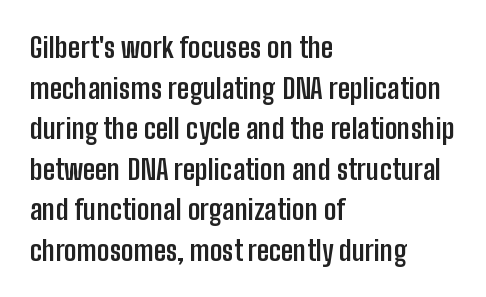
Q: Is the text bold? A: Yes.
Q: Is the text italic (slanted)? A: No, it is upright.
Q: Is the typeface a serif or a sans-serif typeface? A: Sans-serif.
Q: Is the text underlined? A: No.
Q: How is the paragraph aligned? A: Left-aligned.
Q: Is the spacing between letters normal or unusually wide? A: Normal.
Q: Is the spacing between lines tight, normal or loose? A: Normal.
Q: Width (condensed, normal, or wide)? A: Condensed.
Q: Stroke contrast? A: Low.
Q: x-height? A: Medium.
Q: Monospaced? A: No.
